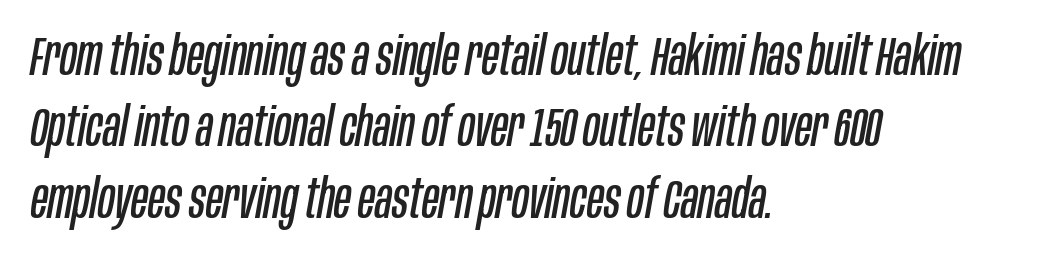
Q: Is the text bold? A: No.
Q: Is the text italic (slanted)? A: Yes, it leans right by about 10 degrees.
Q: Is the text underlined? A: No.
Q: How is the paragraph aligned? A: Left-aligned.
Q: Is the spacing between letters normal or unusually wide? A: Normal.
Q: Is the spacing between lines tight, normal or loose? A: Normal.
Q: Width (condensed, normal, or wide)? A: Condensed.
Q: Stroke contrast? A: Low.
Q: x-height? A: Large.
Q: Monospaced? A: No.
